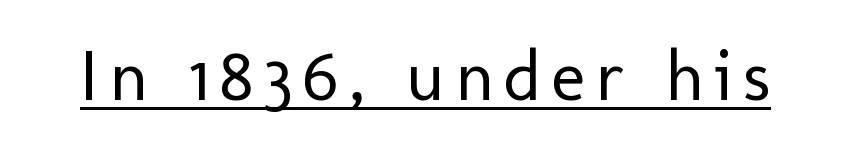
Font category for this specimen: sans-serif. You could not count columns in this text — the font is proportionally spaced. Designer's note — italics off, roman on. The face used here appears with an underline applied. Is this a heavy cut? Hardly; it is regular or lighter.
